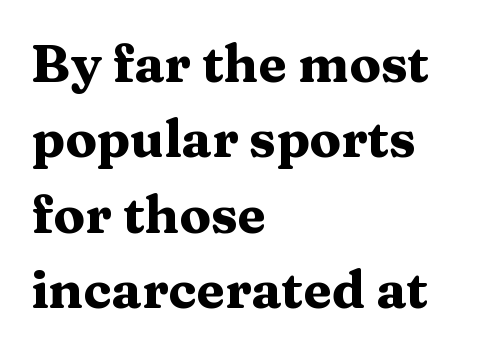
Caption: multi-line text, flush left, ragged right. Look at the tracking — it's just the regular setting, nothing added. Tall strokes in this sample are plumb rather than angled. Notice how descenders clear the ascenders below comfortably — that's standard leading.
